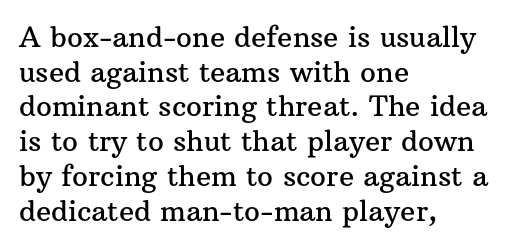
Q: Is the text italic (slanted)? A: No, it is upright.
Q: Is the typeface a serif or a sans-serif typeface? A: Serif.
Q: Is the text underlined? A: No.
Q: How is the paragraph aligned? A: Left-aligned.
Q: Is the spacing between letters normal or unusually wide? A: Normal.
Q: Width (condensed, normal, or wide)? A: Normal.
Q: Stroke contrast? A: Medium.
Q: x-height? A: Medium.
Q: Monospaced? A: No.
